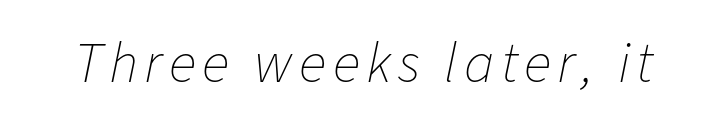
Q: Is the text bold? A: No.
Q: Is the text italic (slanted)? A: Yes, it leans right by about 11 degrees.
Q: Is the text underlined? A: No.
Q: Width (condensed, normal, or wide)? A: Normal.
Q: Stroke contrast? A: Low.
Q: x-height? A: Medium.
Q: Monospaced? A: No.
